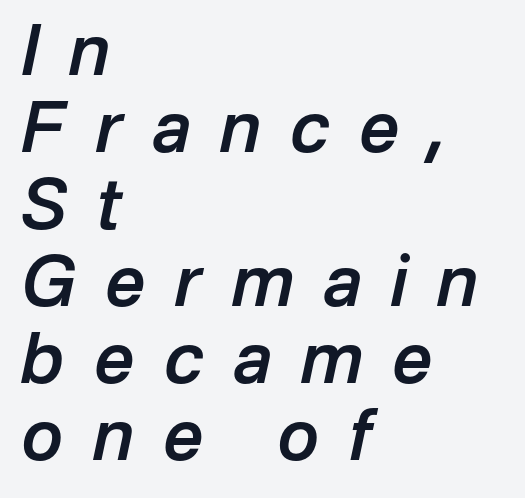
The image shows 70 px semibold type, italic (leaning right); set left-aligned, tight line spacing (1.1x), unusually wide letter spacing (+0.42 em), not underlined; low stroke contrast and a medium x-height.
